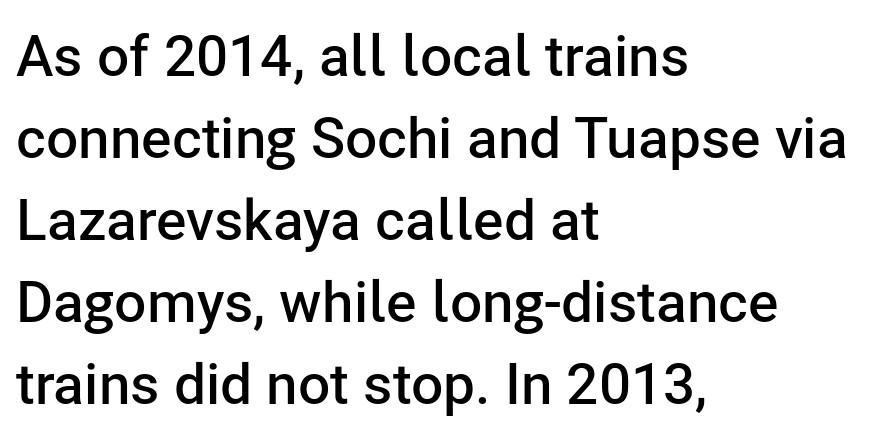
The image shows 57 px semibold sans-serif type, upright; set left-aligned, normal line spacing (1.44x), normal letter spacing, not underlined; low stroke contrast and a medium x-height.
